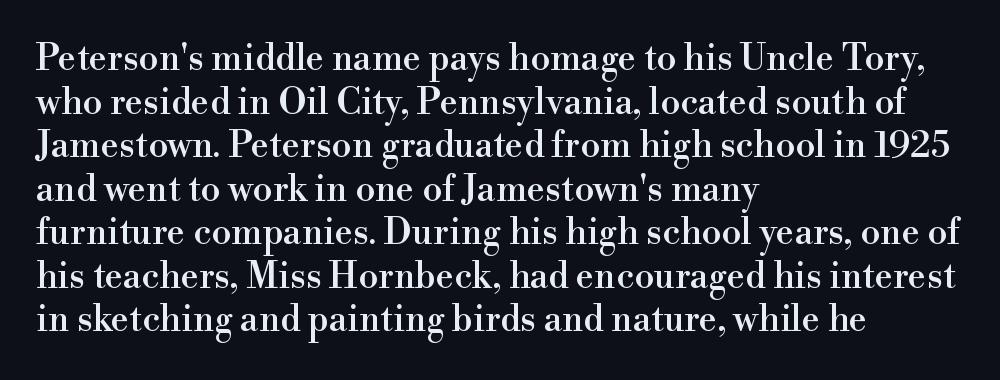
{"serif": "yes", "italic": "no", "width": "normal", "x_height": "small", "monospaced": "no", "underline": "no", "align": "left", "line_spacing_ratio": 1.21, "letter_spacing": "normal", "letter_spacing_em": 0.0, "glyph_px": 36}
